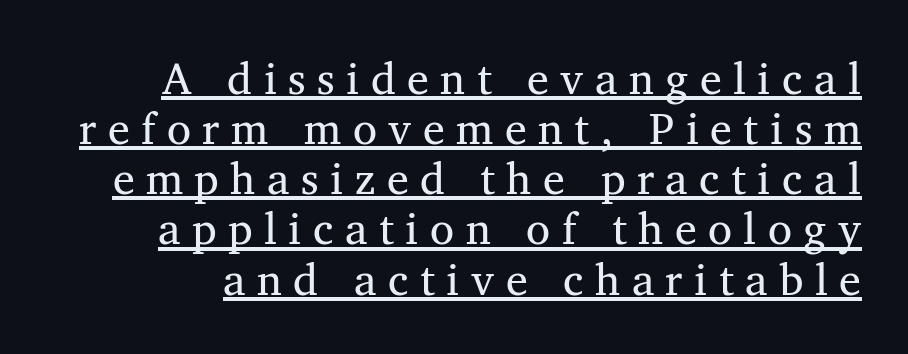
{"serif": "yes", "width": "normal", "stroke_contrast": "medium", "x_height": "medium", "monospaced": "no", "underline": "yes", "line_spacing": "tight", "line_spacing_ratio": 1.14, "letter_spacing": "wide", "letter_spacing_em": 0.26, "glyph_px": 44}
